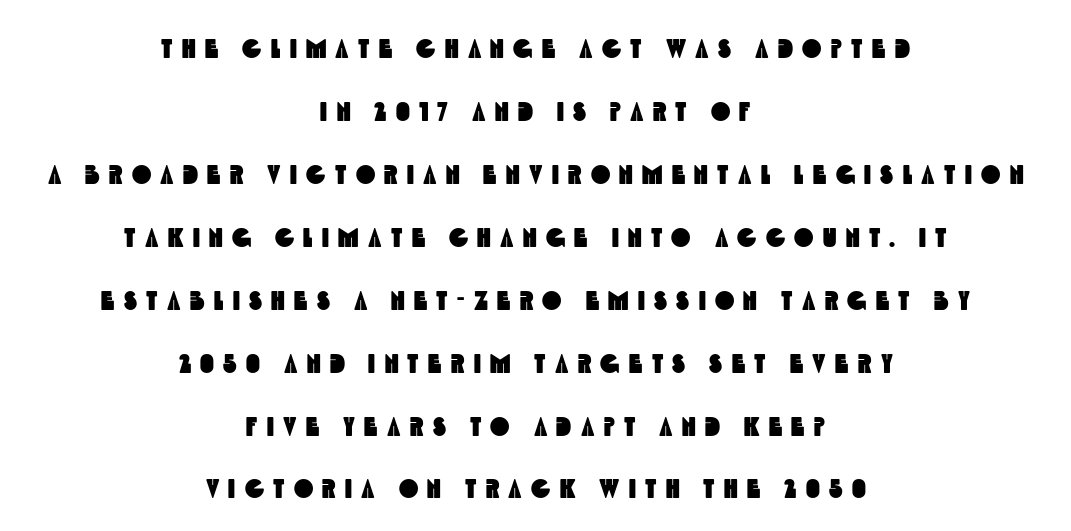
Q: Is the text underlined? A: No.
Q: How is the paragraph aligned? A: Centered.
Q: Is the spacing between letters normal or unusually wide? A: Unusually wide.
Q: Is the spacing between lines tight, normal or loose? A: Loose.
